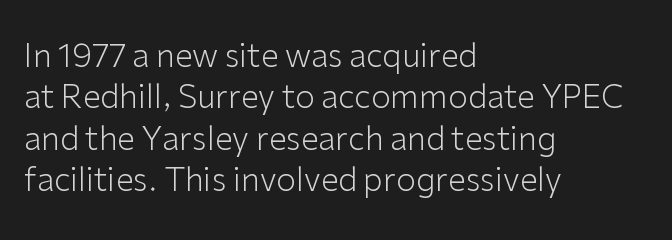
Q: Is the text bold? A: No.
Q: Is the text italic (slanted)? A: No, it is upright.
Q: Is the typeface a serif or a sans-serif typeface? A: Sans-serif.
Q: Is the text underlined? A: No.
Q: How is the paragraph aligned? A: Left-aligned.
Q: Is the spacing between letters normal or unusually wide? A: Normal.
Q: Is the spacing between lines tight, normal or loose? A: Normal.
Q: Width (condensed, normal, or wide)? A: Normal.
Q: Stroke contrast? A: Low.
Q: x-height? A: Medium.
Q: Monospaced? A: No.
